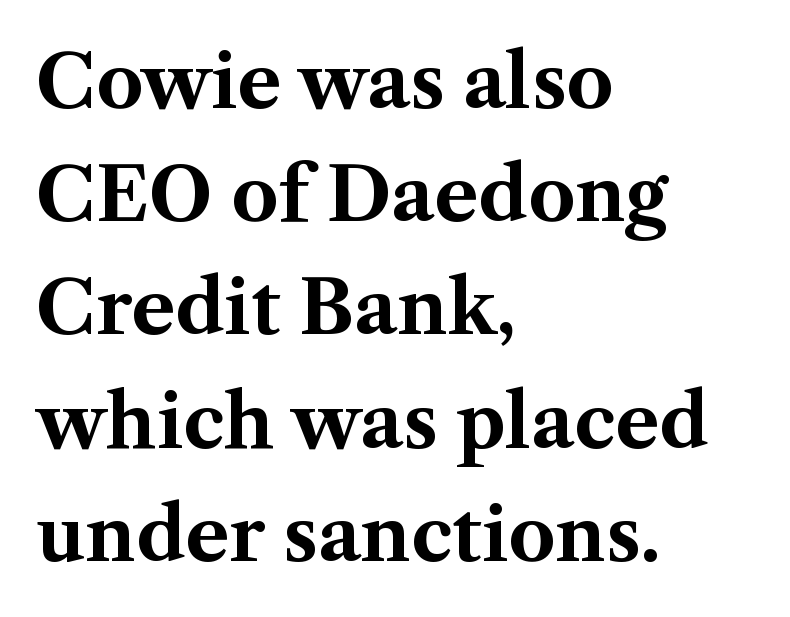
Q: Is the text bold? A: Yes.
Q: Is the text italic (slanted)? A: No, it is upright.
Q: Is the typeface a serif or a sans-serif typeface? A: Serif.
Q: Is the text underlined? A: No.
Q: How is the paragraph aligned? A: Left-aligned.
Q: Is the spacing between letters normal or unusually wide? A: Normal.
Q: Is the spacing between lines tight, normal or loose? A: Normal.
Q: Width (condensed, normal, or wide)? A: Normal.
Q: Stroke contrast? A: Medium.
Q: x-height? A: Medium.
Q: Monospaced? A: No.
